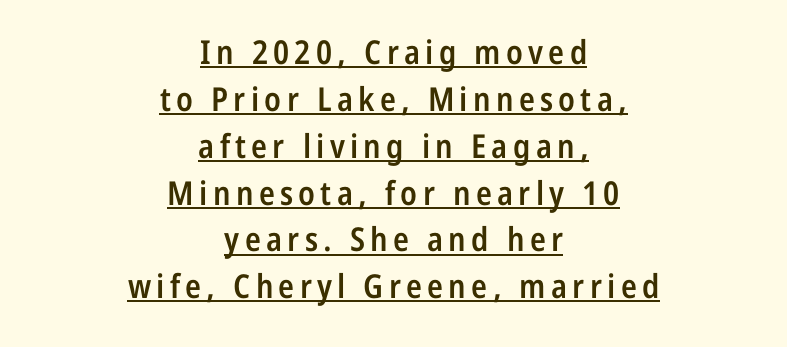
Q: Is the text bold? A: Semi-bold.
Q: Is the text italic (slanted)? A: No, it is upright.
Q: Is the typeface a serif or a sans-serif typeface? A: Sans-serif.
Q: Is the text underlined? A: Yes.
Q: How is the paragraph aligned? A: Centered.
Q: Is the spacing between lines tight, normal or loose? A: Normal.
Q: Width (condensed, normal, or wide)? A: Condensed.
Q: Stroke contrast? A: Low.
Q: x-height? A: Medium.
Q: Monospaced? A: No.
